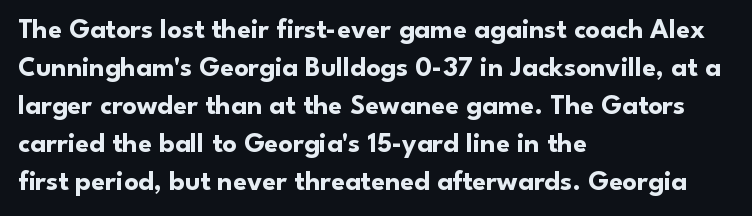
Q: Is the text bold? A: Yes.
Q: Is the text italic (slanted)? A: No, it is upright.
Q: Is the typeface a serif or a sans-serif typeface? A: Sans-serif.
Q: Is the text underlined? A: No.
Q: How is the paragraph aligned? A: Left-aligned.
Q: Is the spacing between letters normal or unusually wide? A: Normal.
Q: Is the spacing between lines tight, normal or loose? A: Normal.
Q: Width (condensed, normal, or wide)? A: Normal.
Q: Stroke contrast? A: Low.
Q: x-height? A: Small.
Q: Monospaced? A: No.
